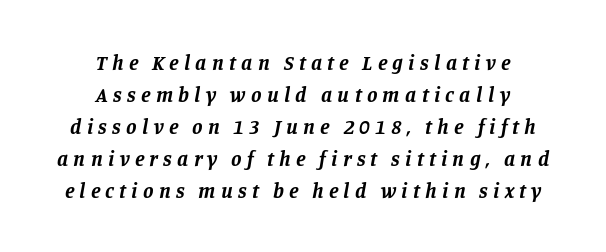
Designer's note — italics engaged. Rows of type keep a routine distance in the vertical direction. I'd describe the lettering as bold — thick and assertive. This rendering widens character spacing well past its baseline value. Where is the straight margin? There isn't one; the lines are centered. Letters rest on an invisible, unmarked baseline.
